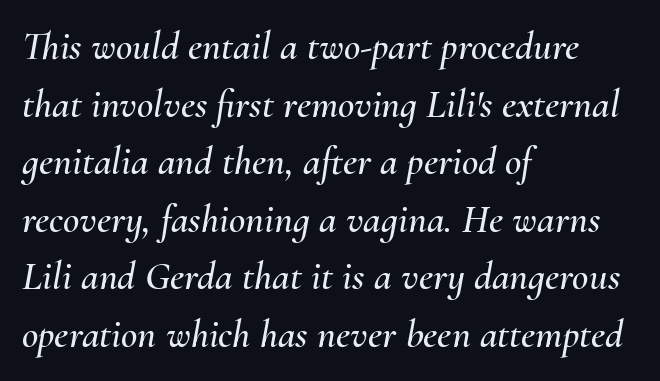
Q: Is the text italic (slanted)? A: Yes, it leans right by about 10 degrees.
Q: Is the text underlined? A: No.
Q: How is the paragraph aligned? A: Left-aligned.
Q: Is the spacing between letters normal or unusually wide? A: Normal.
Q: Is the spacing between lines tight, normal or loose? A: Normal.
Q: Width (condensed, normal, or wide)? A: Normal.
Q: Stroke contrast? A: Medium.
Q: x-height? A: Small.
Q: Monospaced? A: No.
